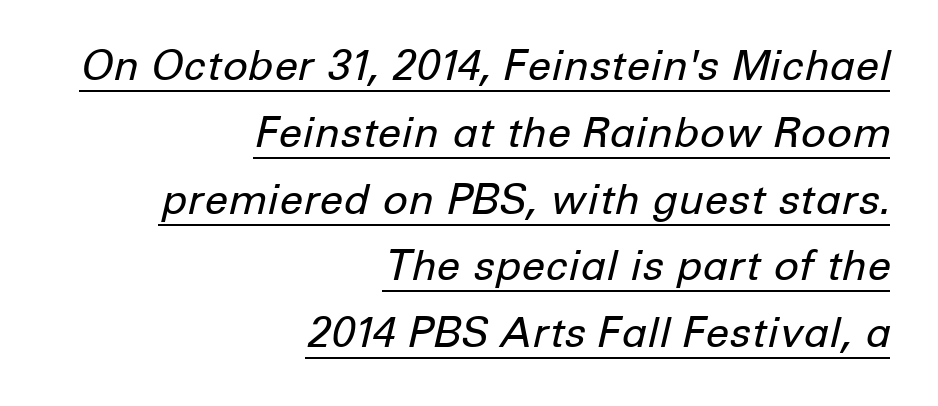
The image shows 42 px regular-weight type, italic (leaning right); set right-aligned, normal line spacing (1.59x), normal letter spacing, underlined; low stroke contrast and a medium x-height.
